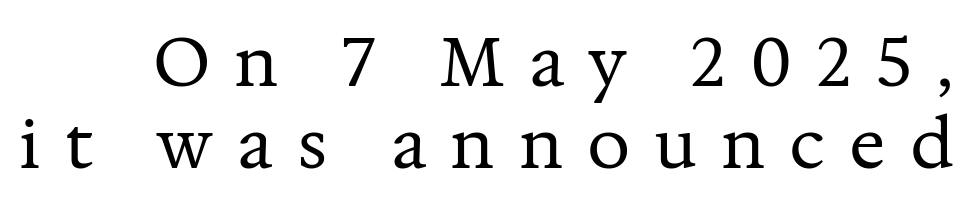
The image shows 68 px regular-weight serif type, upright; set line spacing 1.2x, unusually wide letter spacing (+0.35 em), not underlined; medium stroke contrast and a medium x-height.
